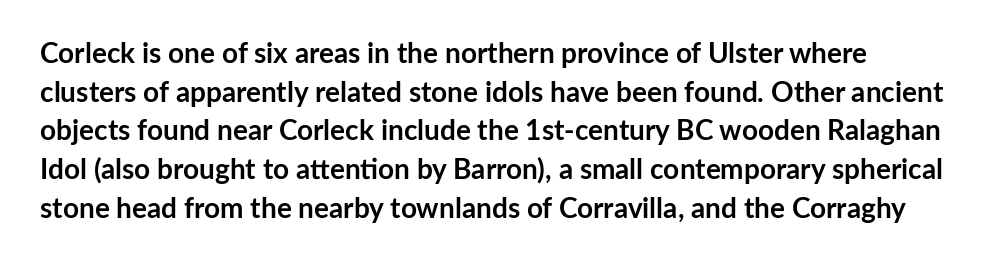
Q: Is the text bold? A: Yes.
Q: Is the text italic (slanted)? A: No, it is upright.
Q: Is the typeface a serif or a sans-serif typeface? A: Sans-serif.
Q: Is the text underlined? A: No.
Q: Is the spacing between letters normal or unusually wide? A: Normal.
Q: Is the spacing between lines tight, normal or loose? A: Normal.
Q: Width (condensed, normal, or wide)? A: Normal.
Q: Stroke contrast? A: Low.
Q: x-height? A: Medium.
Q: Monospaced? A: No.
